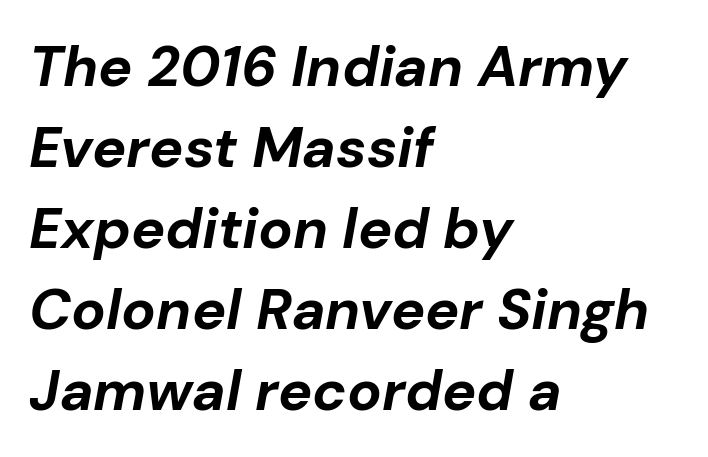
The image shows 57 px bold type, italic (leaning right); set left-aligned, normal line spacing (1.42x), normal letter spacing, not underlined; low stroke contrast and a medium x-height.
